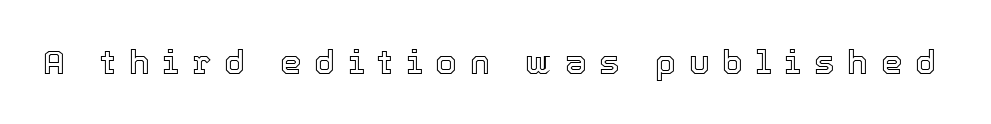
The image shows 34 px text type, upright; set unusually wide letter spacing (+0.38 em), not underlined; a medium x-height.
